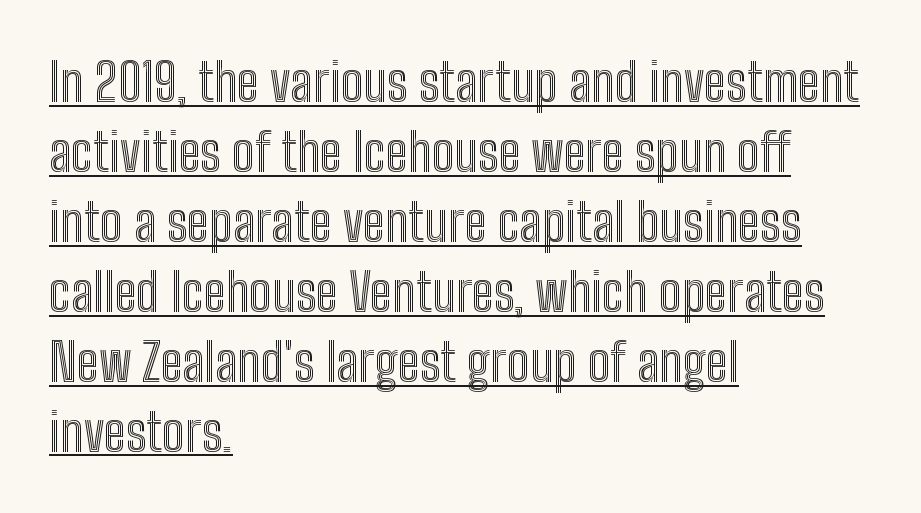
Q: Is the text italic (slanted)? A: No, it is upright.
Q: Is the text underlined? A: Yes.
Q: How is the paragraph aligned? A: Left-aligned.
Q: Is the spacing between letters normal or unusually wide? A: Normal.
Q: Is the spacing between lines tight, normal or loose? A: Normal.
Q: Width (condensed, normal, or wide)? A: Condensed.
Q: x-height? A: Medium.
Q: Monospaced? A: No.
